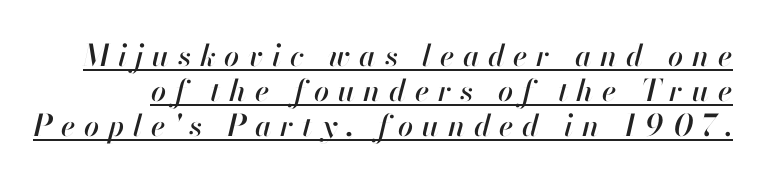
Q: Is the text italic (slanted)? A: Yes, it leans right by about 13 degrees.
Q: Is the text underlined? A: Yes.
Q: Is the spacing between letters normal or unusually wide? A: Unusually wide.
Q: Width (condensed, normal, or wide)? A: Normal.
Q: Stroke contrast? A: High.
Q: x-height? A: Small.
Q: Monospaced? A: No.
